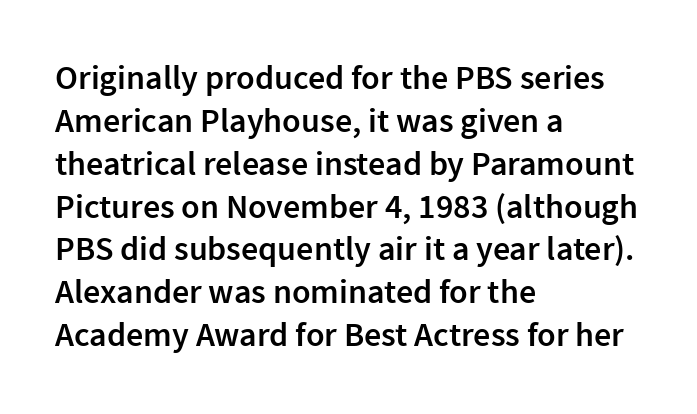
The image shows 34 px semibold sans-serif type, upright; set left-aligned, normal line spacing (1.26x), normal letter spacing, not underlined; low stroke contrast and a medium x-height.
